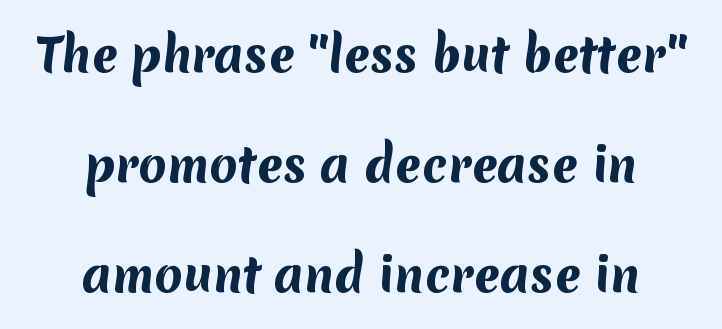
The image shows 46 px bold sans-serif type; set centered, loose line spacing (2.39x), normal letter spacing, not underlined; medium stroke contrast and a medium x-height.
